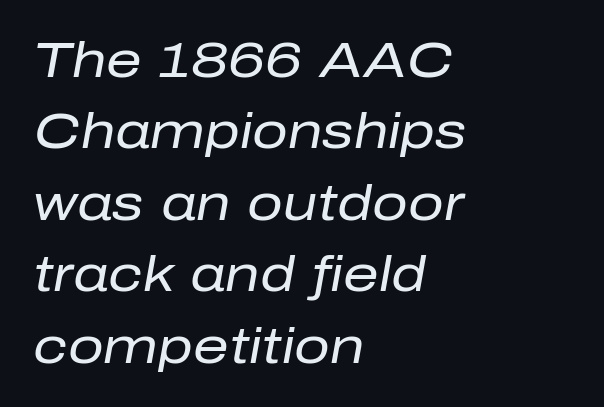
Q: Is the text bold? A: No.
Q: Is the text italic (slanted)? A: Yes, it leans right by about 10 degrees.
Q: Is the text underlined? A: No.
Q: How is the paragraph aligned? A: Left-aligned.
Q: Is the spacing between letters normal or unusually wide? A: Normal.
Q: Is the spacing between lines tight, normal or loose? A: Normal.
Q: Width (condensed, normal, or wide)? A: Normal.
Q: Stroke contrast? A: Low.
Q: x-height? A: Medium.
Q: Monospaced? A: No.
